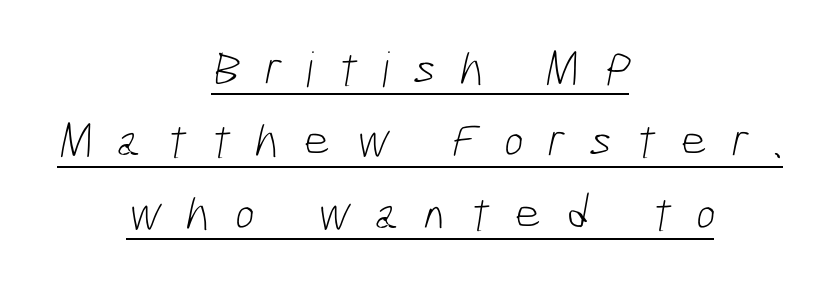
Q: Is the text bold? A: No.
Q: Is the typeface a serif or a sans-serif typeface? A: Sans-serif.
Q: Is the text underlined? A: Yes.
Q: How is the paragraph aligned? A: Centered.
Q: Is the spacing between letters normal or unusually wide? A: Unusually wide.
Q: Is the spacing between lines tight, normal or loose? A: Normal.
Q: Width (condensed, normal, or wide)? A: Condensed.
Q: Stroke contrast? A: Low.
Q: x-height? A: Medium.
Q: Monospaced? A: No.
